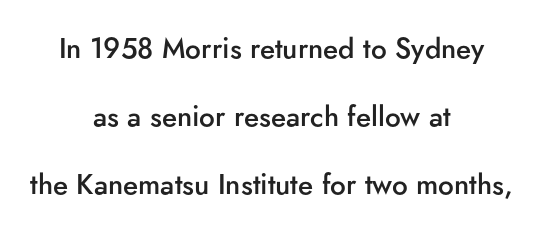
Notice the wide empty band between every row — that's loose leading. The sample has been set in demibold, a notch under bold. Do the letters lean? They stand straight. The face used here is proportionally spaced, like ordinary book or web type. The space directly below the letters is spotless.
